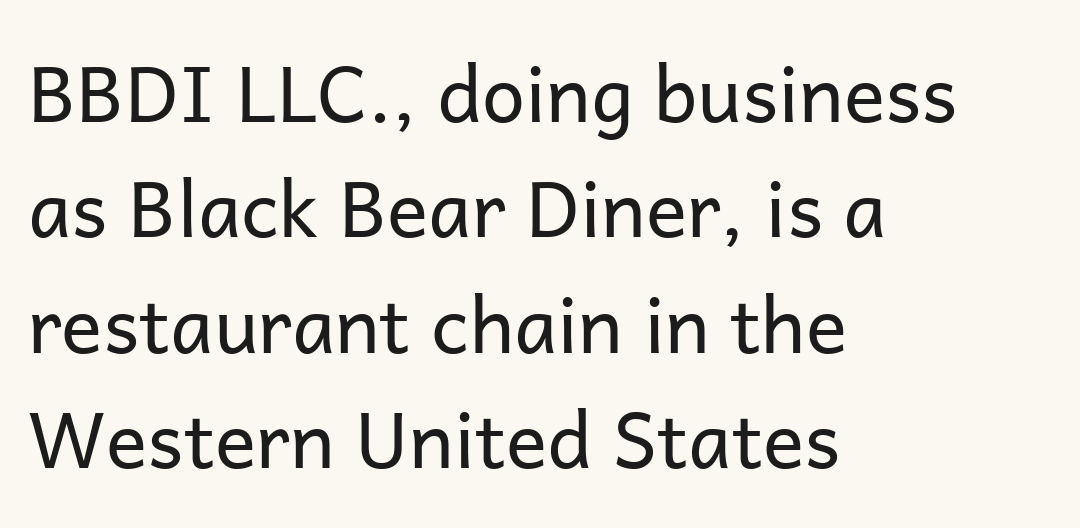
The image shows 77 px regular-weight sans-serif type, upright; set left-aligned, normal line spacing (1.5x), normal letter spacing, not underlined; low stroke contrast and a medium x-height.
